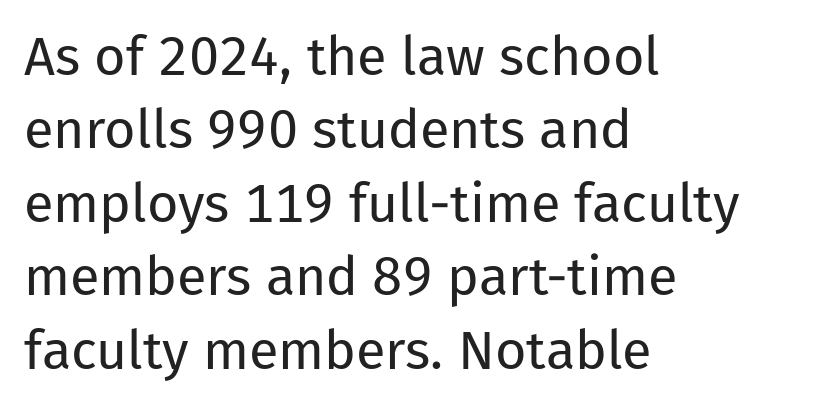
Q: Is the text bold? A: No.
Q: Is the text italic (slanted)? A: No, it is upright.
Q: Is the typeface a serif or a sans-serif typeface? A: Sans-serif.
Q: Is the text underlined? A: No.
Q: How is the paragraph aligned? A: Left-aligned.
Q: Is the spacing between letters normal or unusually wide? A: Normal.
Q: Is the spacing between lines tight, normal or loose? A: Normal.
Q: Width (condensed, normal, or wide)? A: Normal.
Q: Stroke contrast? A: Low.
Q: x-height? A: Medium.
Q: Monospaced? A: No.
